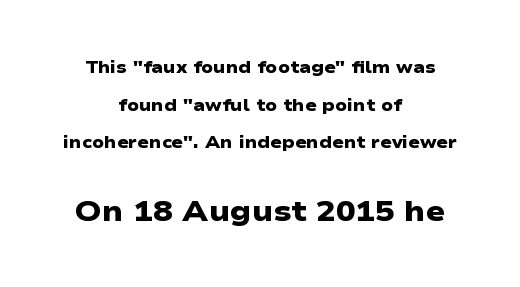
Is there much room between lines? Yes — plenty of vertical air separates them. Layout note: lines centered. Heavy-handed strokes throughout: this text is bold. Beneath every word, the page is bare. The passage shown is typeset with a sans-serif family. The gaps between neighbouring characters are ordinary and unremarkable.
